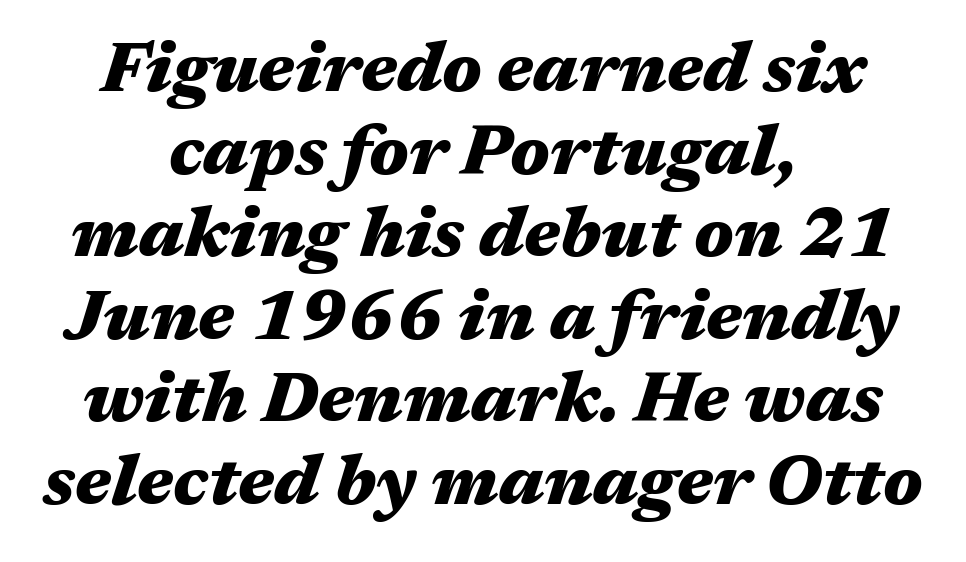
Clear beneath every line of the passage. Letter spacing: default. These lines were composed using italics. Is this a fixed-width face? No — the glyphs have proportional, varying widths. The paragraph shown floats in the horizontal middle. Strong, thick strokes mark this as bold type.
